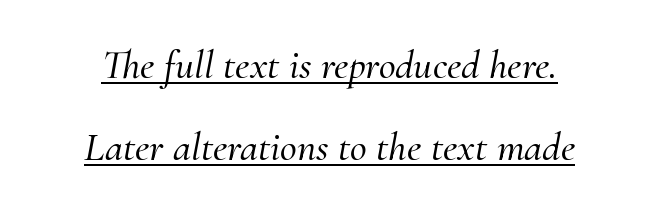
The image shows 41 px serif type, italic (leaning right); set centered, loose line spacing (2.01x), normal letter spacing, underlined; medium stroke contrast and a small x-height.
